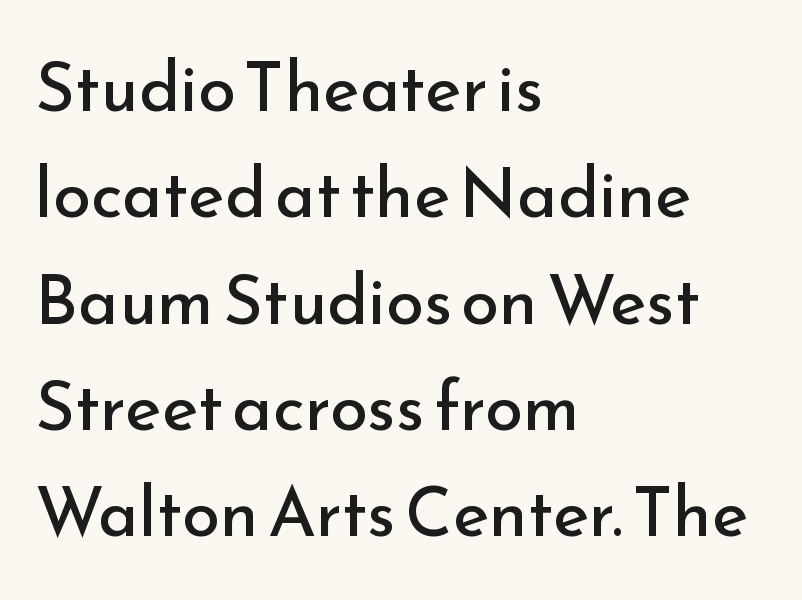
{"serif": "no", "italic": "no", "bold": "no", "weight": "regular", "width": "normal", "stroke_contrast": "low", "x_height": "small", "monospaced": "no", "underline": "no", "align": "left", "line_spacing": "normal", "line_spacing_ratio": 1.54, "letter_spacing": "normal", "letter_spacing_em": 0.0, "glyph_px": 69}
